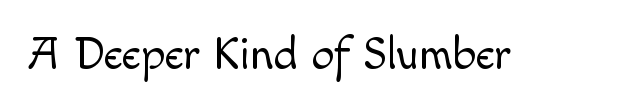
Q: Is the text bold? A: No.
Q: Is the text italic (slanted)? A: No, it is upright.
Q: Is the typeface a serif or a sans-serif typeface? A: Sans-serif.
Q: Is the text underlined? A: No.
Q: Is the spacing between letters normal or unusually wide? A: Normal.
Q: Width (condensed, normal, or wide)? A: Normal.
Q: x-height? A: Small.
Q: Monospaced? A: No.
